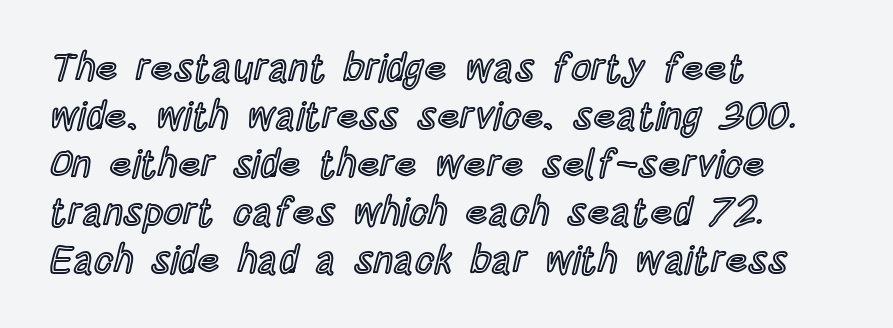
Any mark beneath the type? The region is blank. Between one letter and the next there's only the usual sliver of space. Notice how the passage keeps a crisp vertical edge on the left only. Character widths vary here, with narrow letters taking less room than wide ones.
